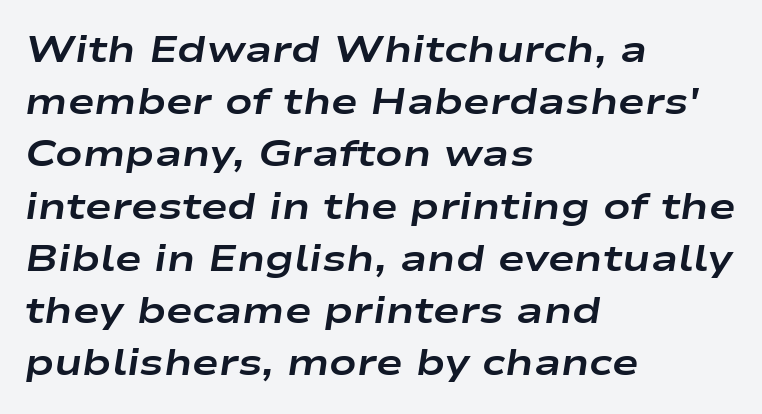
The passage shown stacks its lines at a standard gap. Check the space under the baseline: it is left empty. Caption: standard tracking, unaltered. Proportional: the letters do not fall into vertical columns. This is oblique type, the kind used for emphasis or titles.
